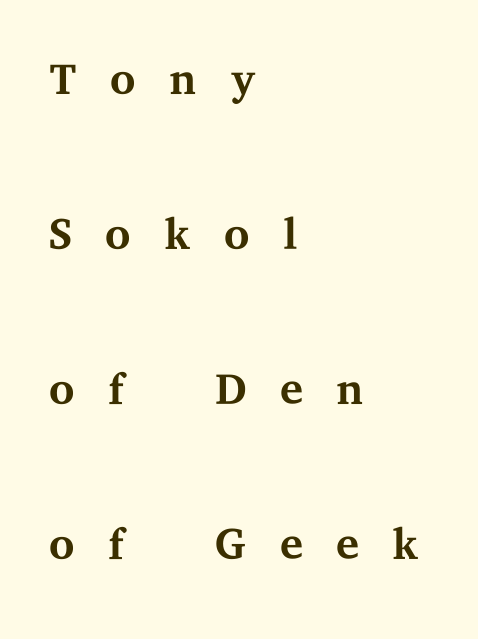
{"serif": "yes", "italic": "no", "bold": "no", "weight": "regular", "width": "wide", "stroke_contrast": "medium", "x_height": "medium", "monospaced": "no", "underline": "no", "align": "left", "line_spacing": "loose", "line_spacing_ratio": 2.35, "letter_spacing": "wide", "letter_spacing_em": 0.48, "glyph_px": 66}
